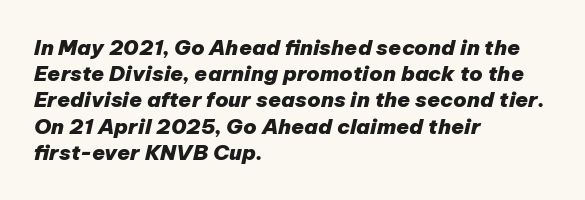
{"italic": "yes", "lean": "right", "slant_degrees": 12, "bold": "yes", "underline": "no", "align": "left", "line_spacing": "normal", "line_spacing_ratio": 1.25, "letter_spacing": "normal", "letter_spacing_em": 0.0, "glyph_px": 21}
